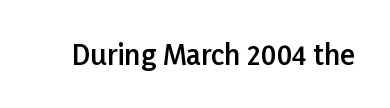
A bit beefed up — I'd call it semibold rather than bold. Look at the tracking — it's just the regular setting, nothing added. The space beneath each line is pristine and unruled. Varying glyph widths throughout — classic text-font behaviour. Typographically, this falls in the sans-serif category.
